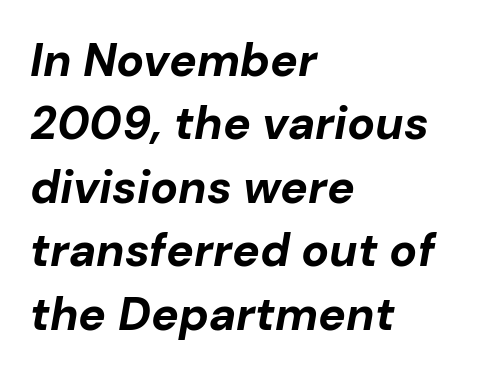
{"italic": "yes", "lean": "right", "slant_degrees": 10, "bold": "yes", "weight": "bold", "width": "normal", "stroke_contrast": "low", "x_height": "medium", "monospaced": "no", "underline": "no", "align": "left", "line_spacing": "normal", "line_spacing_ratio": 1.38, "letter_spacing": "normal", "letter_spacing_em": 0.0, "glyph_px": 46}
